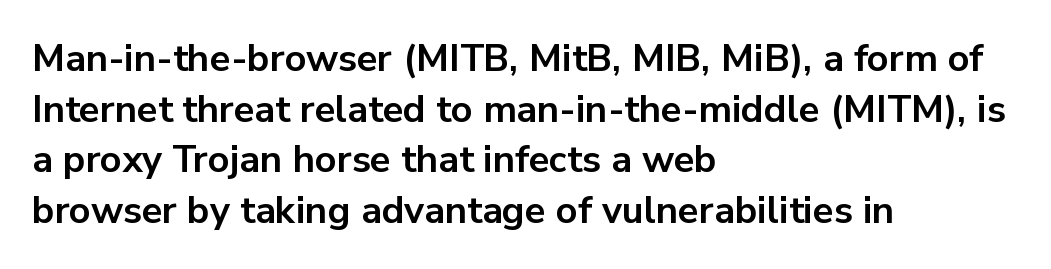
Q: Is the text bold? A: Yes.
Q: Is the text italic (slanted)? A: No, it is upright.
Q: Is the typeface a serif or a sans-serif typeface? A: Sans-serif.
Q: Is the text underlined? A: No.
Q: How is the paragraph aligned? A: Left-aligned.
Q: Is the spacing between letters normal or unusually wide? A: Normal.
Q: Is the spacing between lines tight, normal or loose? A: Normal.
Q: Width (condensed, normal, or wide)? A: Normal.
Q: Stroke contrast? A: Low.
Q: x-height? A: Medium.
Q: Monospaced? A: No.
